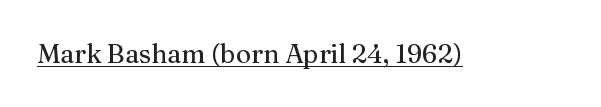
Posture: vertical. Is the letter spacing exaggerated? No — it looks like the ordinary default. These characters rest on top of a visible drawn line.
